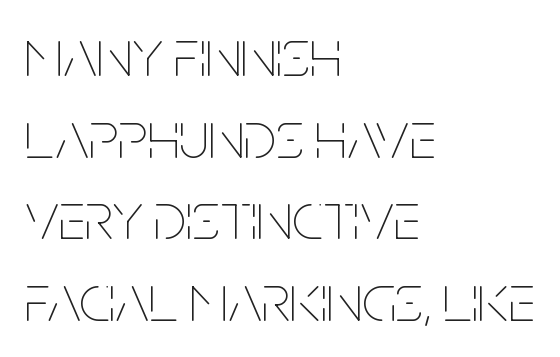
Vertical stems look standard width or narrower in stroke. The rendering uses natural spacing where letterforms have individual widths. Words appear dense and cohesive because spacing is normal. Left-aligned paragraph, ragged on the right.
